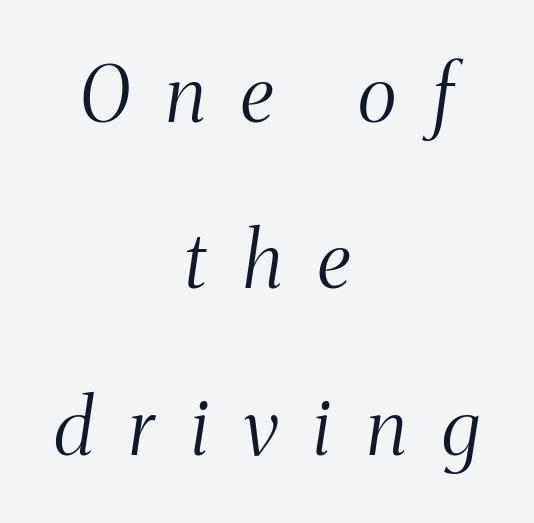
The image shows 77 px light, condensed serif type, italic (leaning right); set centered, loose line spacing (2.16x), unusually wide letter spacing (+0.47 em), not underlined; medium stroke contrast and a medium x-height.
